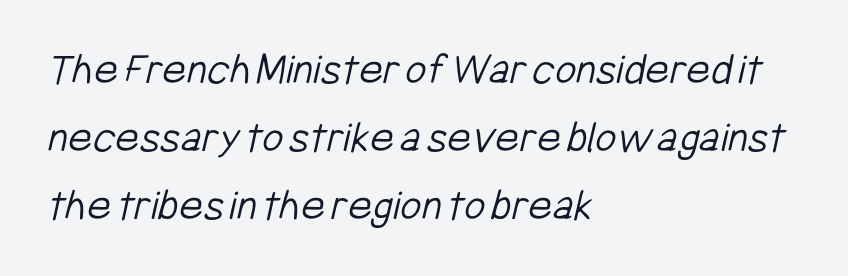
{"serif": "no", "bold": "no", "weight": "light", "width": "condensed", "stroke_contrast": "low", "x_height": "medium", "monospaced": "no", "underline": "no", "align": "left", "line_spacing": "normal", "line_spacing_ratio": 1.48, "letter_spacing": "normal", "letter_spacing_em": 0.0, "glyph_px": 46}
